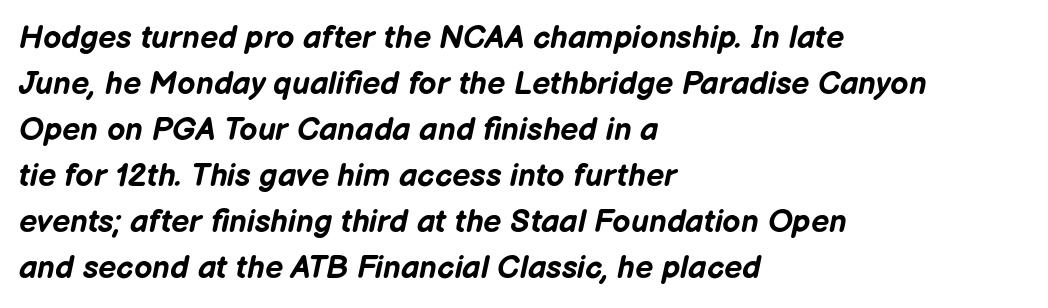
The image shows 32 px bold type, italic (leaning right); set left-aligned, normal line spacing (1.44x), normal letter spacing, not underlined; low stroke contrast and a medium x-height.
